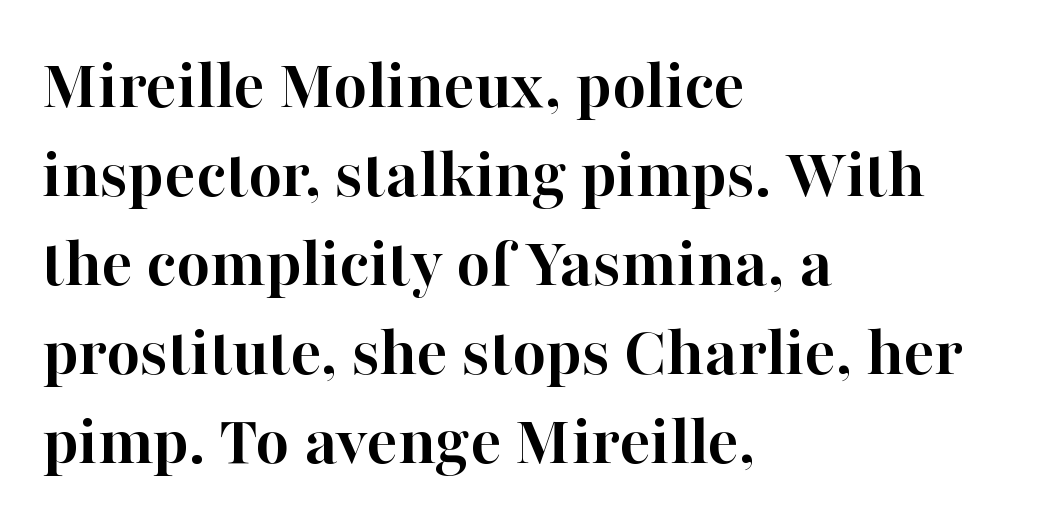
{"serif": "yes", "italic": "no", "bold": "yes", "weight": "semibold", "width": "normal", "stroke_contrast": "high", "x_height": "medium", "monospaced": "no", "underline": "no", "align": "left", "line_spacing_ratio": 1.22, "letter_spacing": "normal", "letter_spacing_em": 0.0, "glyph_px": 73}
